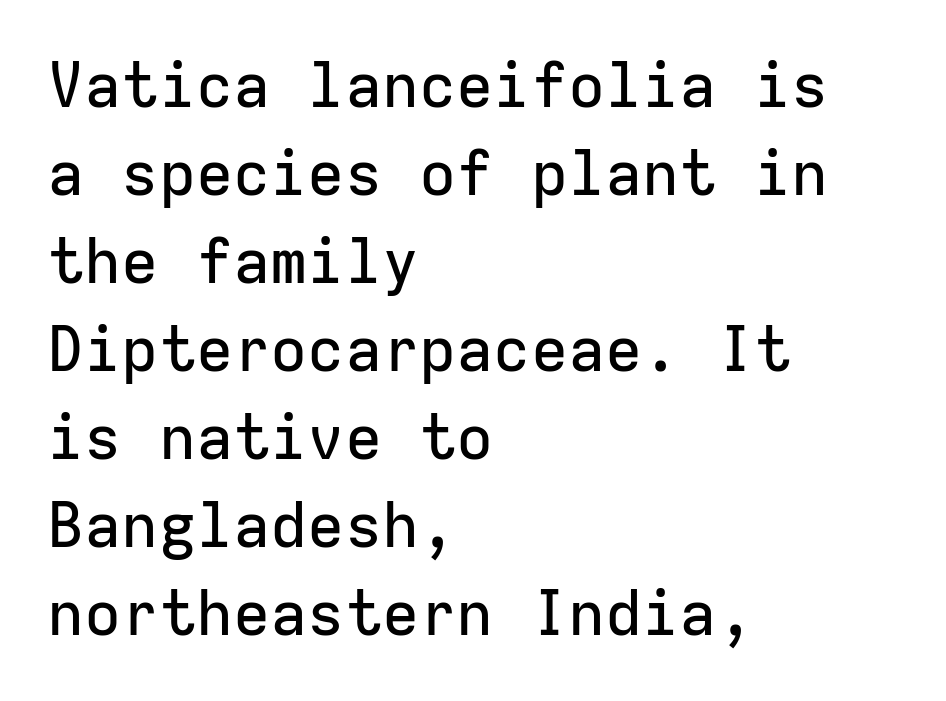
The strip under each line holds only bare page. Observe the absence of serifs on each vertical stroke in this sample. This block has exactly the height ordinary leading produces. The compositor pushed each line to the left boundary. The face used here is monospaced, like something from a code editor.
